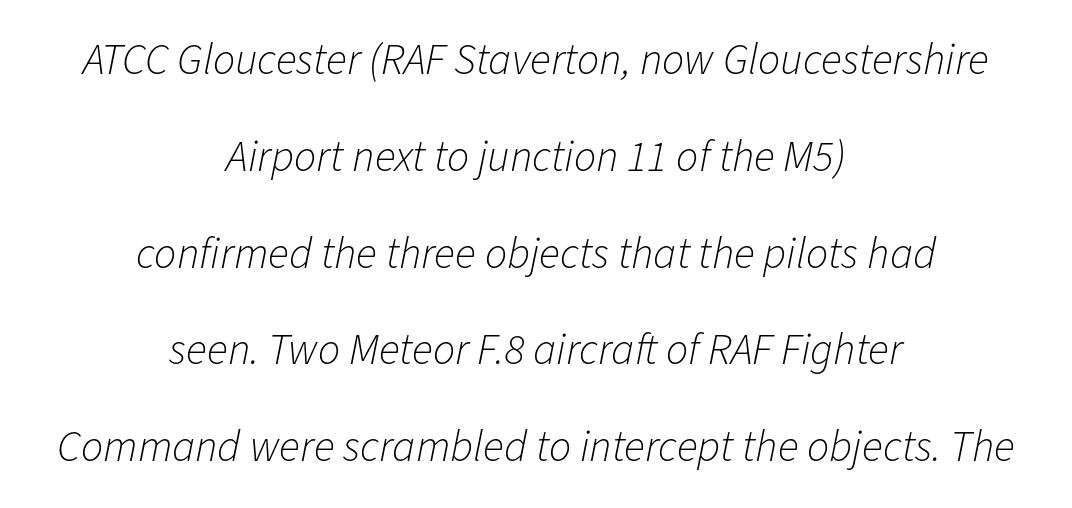
Q: Is the text bold? A: No.
Q: Is the text italic (slanted)? A: Yes, it leans right by about 11 degrees.
Q: Is the text underlined? A: No.
Q: How is the paragraph aligned? A: Centered.
Q: Is the spacing between letters normal or unusually wide? A: Normal.
Q: Is the spacing between lines tight, normal or loose? A: Loose.
Q: Width (condensed, normal, or wide)? A: Normal.
Q: Stroke contrast? A: Low.
Q: x-height? A: Medium.
Q: Monospaced? A: No.
